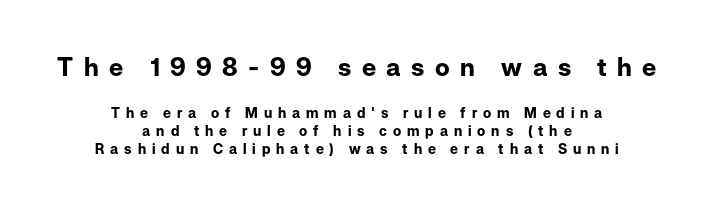
{"italic": "no", "bold": "yes", "underline": "no", "align": "center", "line_spacing": "normal", "line_spacing_ratio": 1.31, "letter_spacing": "wide", "letter_spacing_em": 0.42, "larger_block": "first", "size_ratio": 1.79, "glyph_px": 25}
